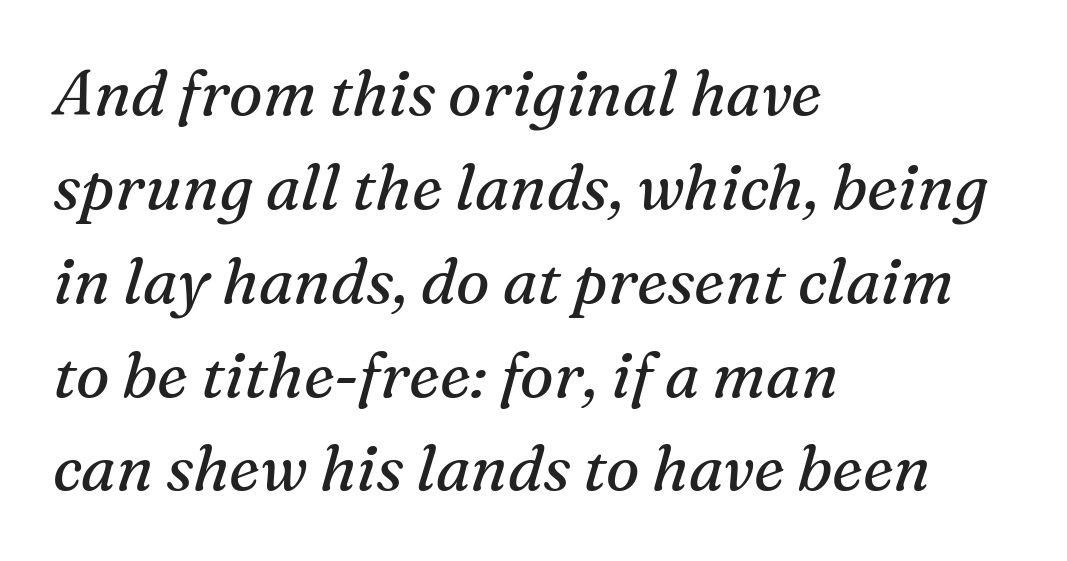
The image shows 63 px regular-weight serif type, italic (leaning right); set left-aligned, normal line spacing (1.49x), normal letter spacing, not underlined; medium stroke contrast and a medium x-height.
